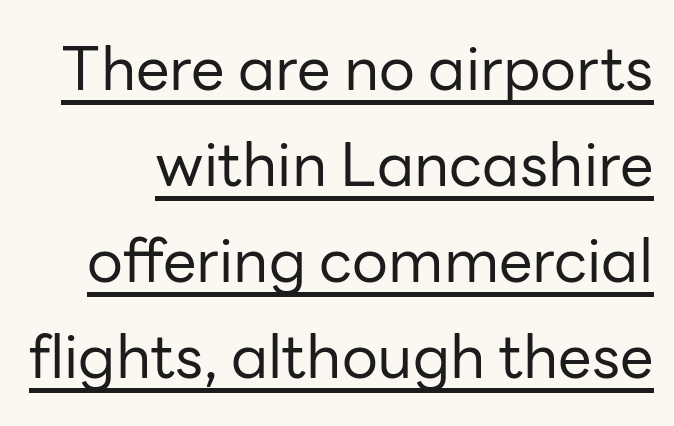
Q: Is the text bold? A: No.
Q: Is the text italic (slanted)? A: No, it is upright.
Q: Is the typeface a serif or a sans-serif typeface? A: Sans-serif.
Q: Is the text underlined? A: Yes.
Q: Is the spacing between letters normal or unusually wide? A: Normal.
Q: Is the spacing between lines tight, normal or loose? A: Normal.
Q: Width (condensed, normal, or wide)? A: Normal.
Q: Stroke contrast? A: Low.
Q: x-height? A: Medium.
Q: Monospaced? A: No.
